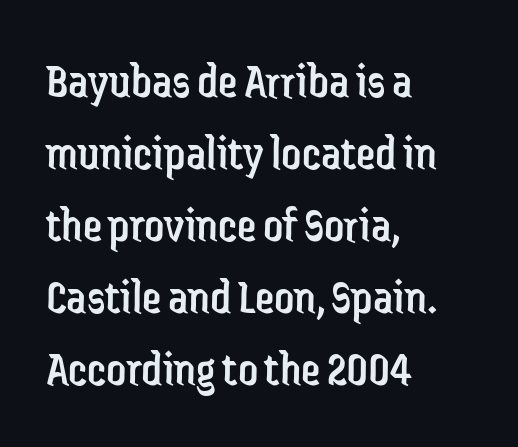
{"serif": "no", "italic": "no", "bold": "no", "weight": "regular", "width": "condensed", "stroke_contrast": "low", "x_height": "medium", "monospaced": "no", "underline": "no", "align": "left", "line_spacing": "normal", "line_spacing_ratio": 1.47, "letter_spacing": "normal", "letter_spacing_em": 0.0, "glyph_px": 49}
